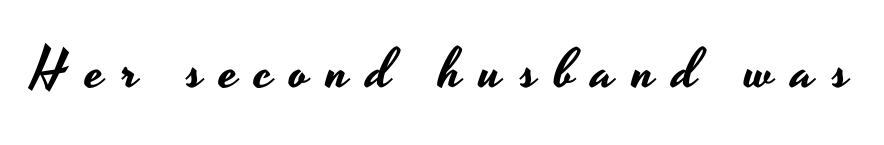
The zone under the glyphs is completely vacant. In terms of letterform style, serifs are entirely absent. The gaps between neighbouring characters are conspicuously large. The rendering uses natural spacing where letterforms have individual widths.
